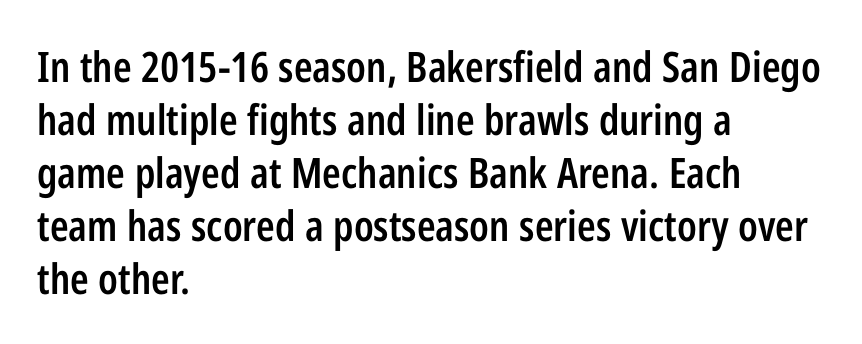
The image shows 42 px semibold, condensed sans-serif type, upright; set left-aligned, normal line spacing (1.26x), normal letter spacing, not underlined; low stroke contrast and a medium x-height.
